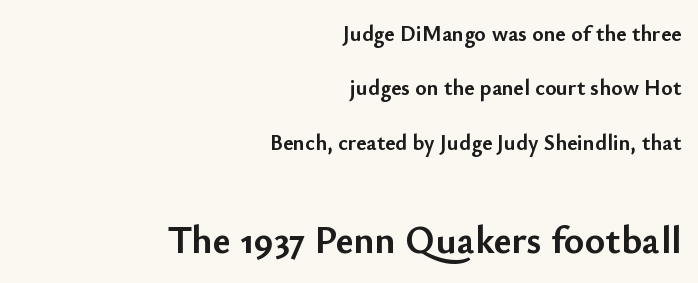
Q: Is the text bold? A: Yes.
Q: Is the text italic (slanted)? A: No, it is upright.
Q: Is the typeface a serif or a sans-serif typeface? A: Sans-serif.
Q: Is the text underlined? A: No.
Q: How is the paragraph aligned? A: Right-aligned.
Q: Is the spacing between letters normal or unusually wide? A: Normal.
Q: Is the spacing between lines tight, normal or loose? A: Loose.
Q: Which block of text is set in a larger size, the first (top) or the second (bottom)? A: The second (bottom) one.
Q: Width (condensed, normal, or wide)? A: Normal.
Q: Stroke contrast? A: Low.
Q: x-height? A: Small.
Q: Monospaced? A: No.
